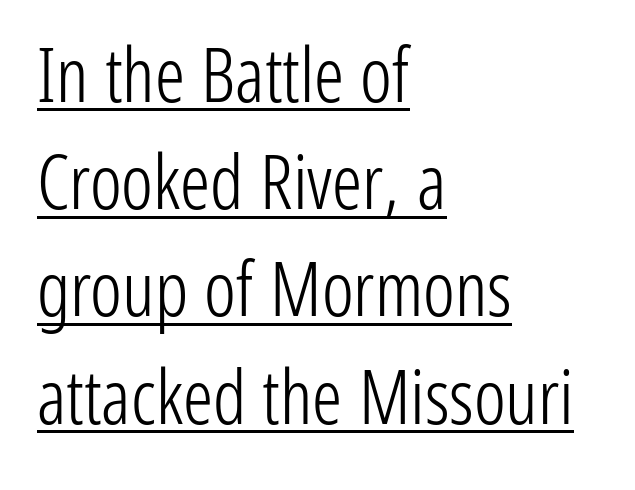
Q: Is the text bold? A: No.
Q: Is the text italic (slanted)? A: No, it is upright.
Q: Is the typeface a serif or a sans-serif typeface? A: Sans-serif.
Q: Is the text underlined? A: Yes.
Q: How is the paragraph aligned? A: Left-aligned.
Q: Is the spacing between letters normal or unusually wide? A: Normal.
Q: Is the spacing between lines tight, normal or loose? A: Normal.
Q: Width (condensed, normal, or wide)? A: Condensed.
Q: Stroke contrast? A: Low.
Q: x-height? A: Medium.
Q: Monospaced? A: No.
